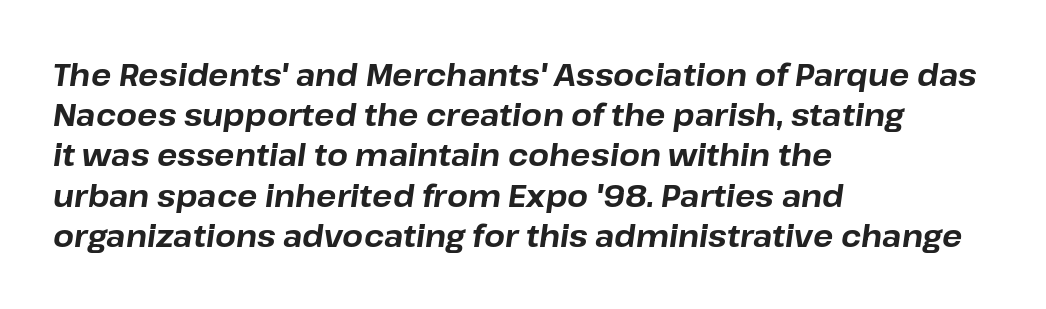
Students, note that the glyphs here touch the page at normal intervals. There's an unmistakable incline to the writing here. Plain, unruled lines of type. The block of text has a typical density, with ordinary space between rows. What weight is shown? A full bold with thick strokes.
